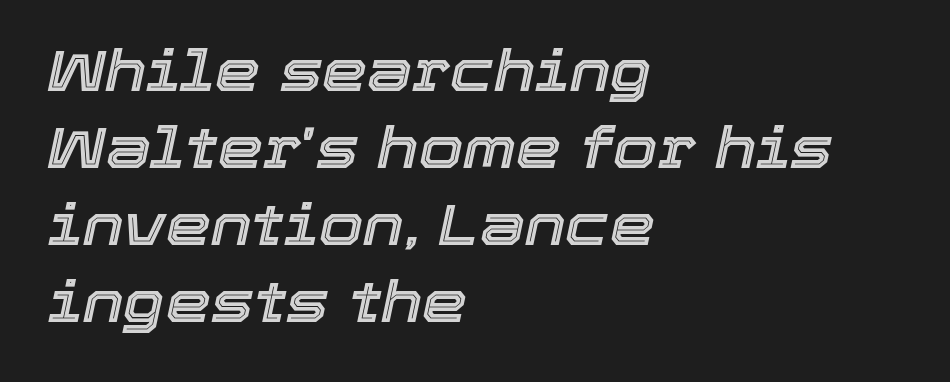
One-word summary of the alignment: left. Each word holds together tightly as a unit, with standard inter-letter gaps. This sample has the flowing, uneven cadence of proportional lettering. Letters rest on an invisible, unmarked baseline. Regular leading.
